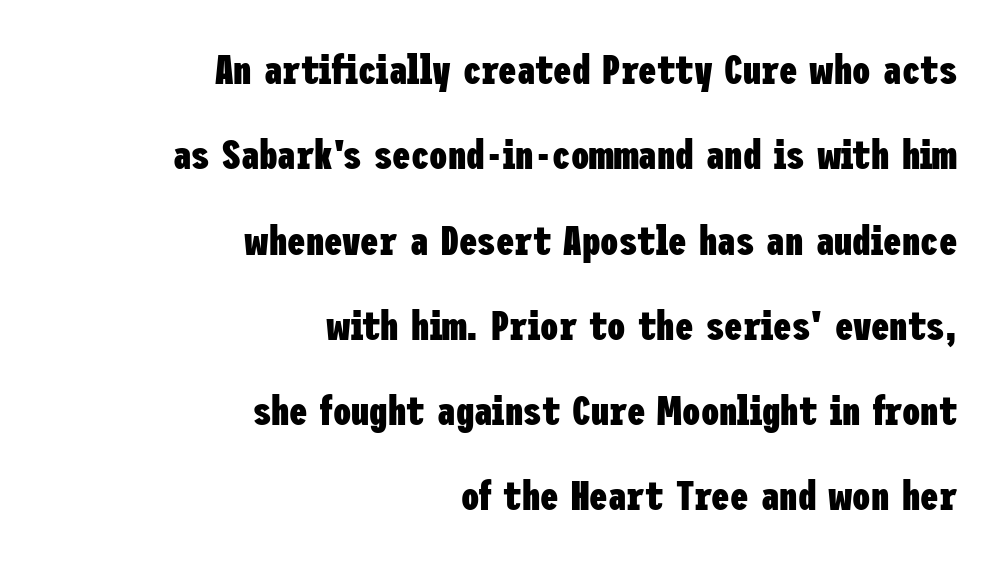
Q: Is the text bold? A: Yes.
Q: Is the text italic (slanted)? A: No, it is upright.
Q: Is the typeface a serif or a sans-serif typeface? A: Sans-serif.
Q: Is the text underlined? A: No.
Q: How is the paragraph aligned? A: Right-aligned.
Q: Is the spacing between letters normal or unusually wide? A: Normal.
Q: Is the spacing between lines tight, normal or loose? A: Loose.
Q: Width (condensed, normal, or wide)? A: Condensed.
Q: Stroke contrast? A: Low.
Q: x-height? A: Medium.
